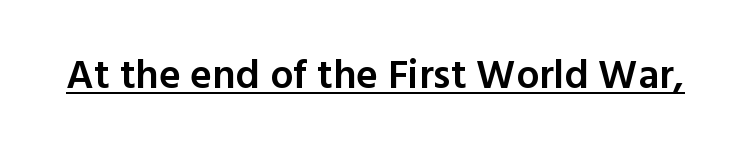
The image shows 41 px semibold sans-serif type, upright; set normal letter spacing, underlined; a medium x-height.
